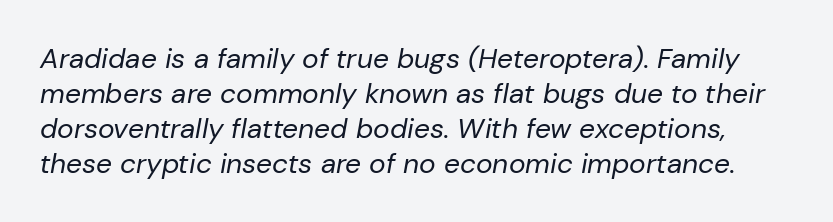
The font sits on the lighter half of the weight spectrum, regular included. Here the designer chose a conventional face with non-uniform glyph widths. The space directly below the letters is spotless. The leading is moderate, giving the passage an even texture.
